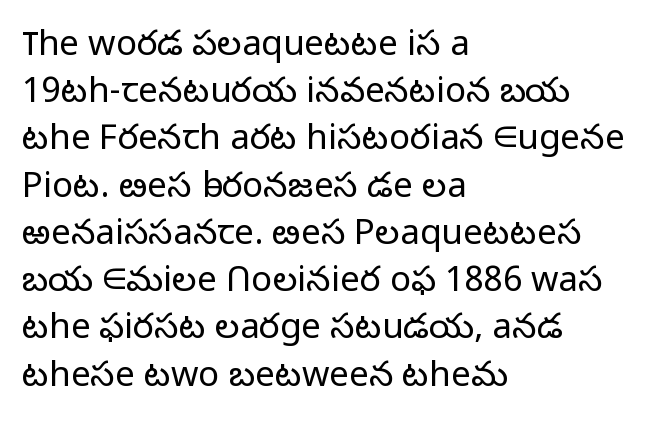
The image shows 35 px light sans-serif type, upright; set left-aligned, normal line spacing (1.35x), normal letter spacing, not underlined; low stroke contrast and a medium x-height.
